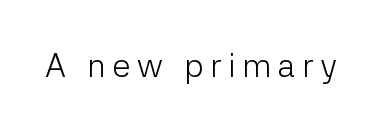
{"serif": "no", "italic": "no", "bold": "no", "weight": "light", "width": "normal", "stroke_contrast": "low", "x_height": "medium", "monospaced": "no", "underline": "no", "letter_spacing": "wide", "letter_spacing_em": 0.2, "glyph_px": 33}
